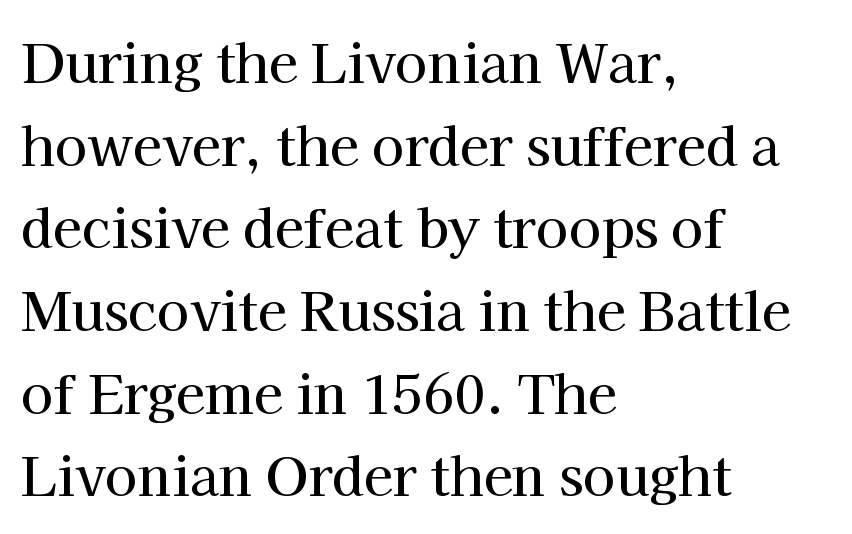
Q: Is the text italic (slanted)? A: No, it is upright.
Q: Is the typeface a serif or a sans-serif typeface? A: Serif.
Q: Is the text underlined? A: No.
Q: How is the paragraph aligned? A: Left-aligned.
Q: Is the spacing between letters normal or unusually wide? A: Normal.
Q: Is the spacing between lines tight, normal or loose? A: Normal.
Q: Width (condensed, normal, or wide)? A: Normal.
Q: Stroke contrast? A: High.
Q: x-height? A: Medium.
Q: Monospaced? A: No.
